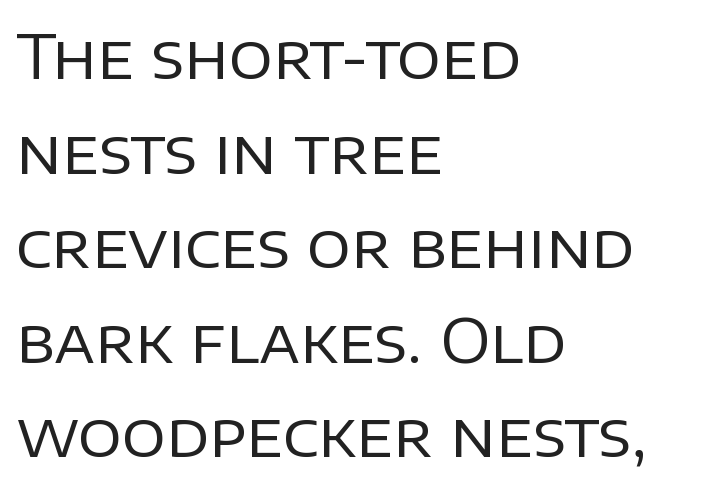
{"serif": "no", "italic": "no", "bold": "no", "weight": "regular", "width": "normal", "stroke_contrast": "low", "x_height": "large", "monospaced": "no", "underline": "no", "align": "left", "line_spacing": "normal", "line_spacing_ratio": 1.55, "letter_spacing": "normal", "letter_spacing_em": 0.0, "glyph_px": 61}
